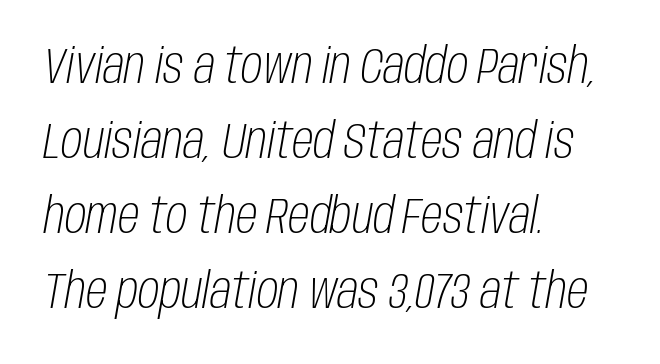
Letters rest on an invisible, unmarked baseline. The font sits on the lighter half of the weight spectrum, regular included. Caption: standard tracking, unaltered. The rendering anchors every line to the left-hand side.
